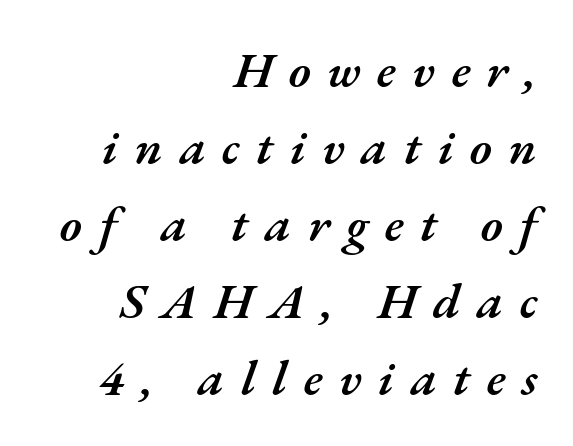
Q: Is the text bold? A: Semi-bold.
Q: Is the text italic (slanted)? A: Yes, it leans right by about 17 degrees.
Q: Is the text underlined? A: No.
Q: How is the paragraph aligned? A: Right-aligned.
Q: Is the spacing between letters normal or unusually wide? A: Unusually wide.
Q: Is the spacing between lines tight, normal or loose? A: Normal.
Q: Width (condensed, normal, or wide)? A: Normal.
Q: Stroke contrast? A: Medium.
Q: x-height? A: Small.
Q: Monospaced? A: No.
